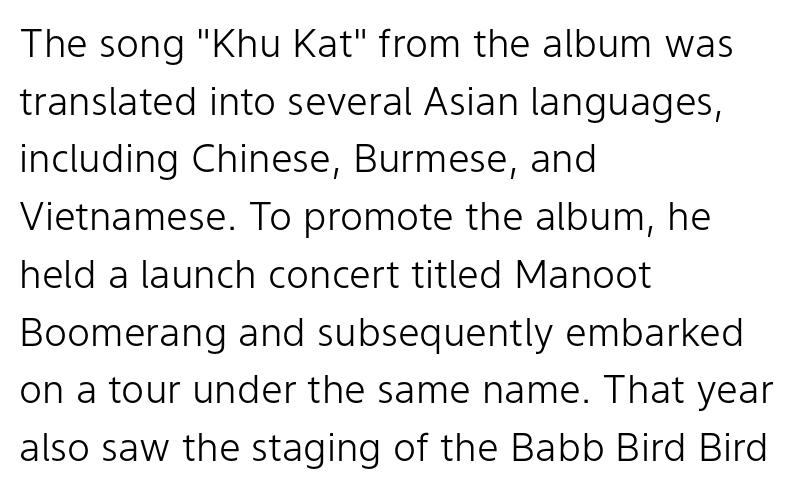
The strokes carry an ordinary text weight at most. Compared with a centered layout, this one pins lines to the left instead. Posture: upright roman. The type family on display is of the sans-serif kind.
